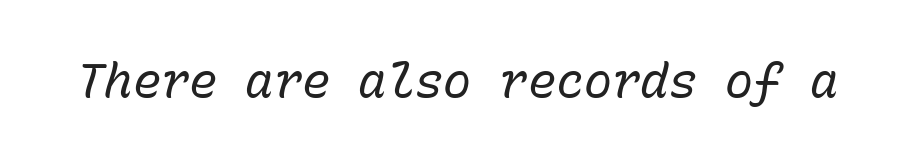
Here the designer chose a console-style face with uniform glyph widths. Italic? Definitely — the glyphs are oblique. Rule under the text: the space is simply empty. Look at the tracking — it's just the regular setting, nothing added. The typeface has the unassuming heft of standard copy or less.
